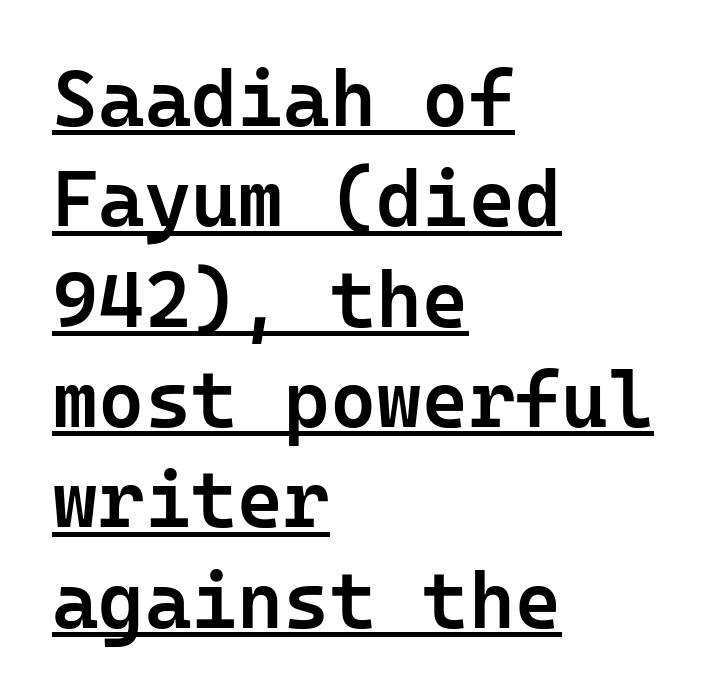
Q: Is the text bold? A: Semi-bold.
Q: Is the text italic (slanted)? A: No, it is upright.
Q: Is the typeface a serif or a sans-serif typeface? A: Sans-serif.
Q: Is the text underlined? A: Yes.
Q: How is the paragraph aligned? A: Left-aligned.
Q: Is the spacing between letters normal or unusually wide? A: Normal.
Q: Is the spacing between lines tight, normal or loose? A: Normal.
Q: Width (condensed, normal, or wide)? A: Normal.
Q: Stroke contrast? A: Low.
Q: x-height? A: Medium.
Q: Monospaced? A: Yes.
